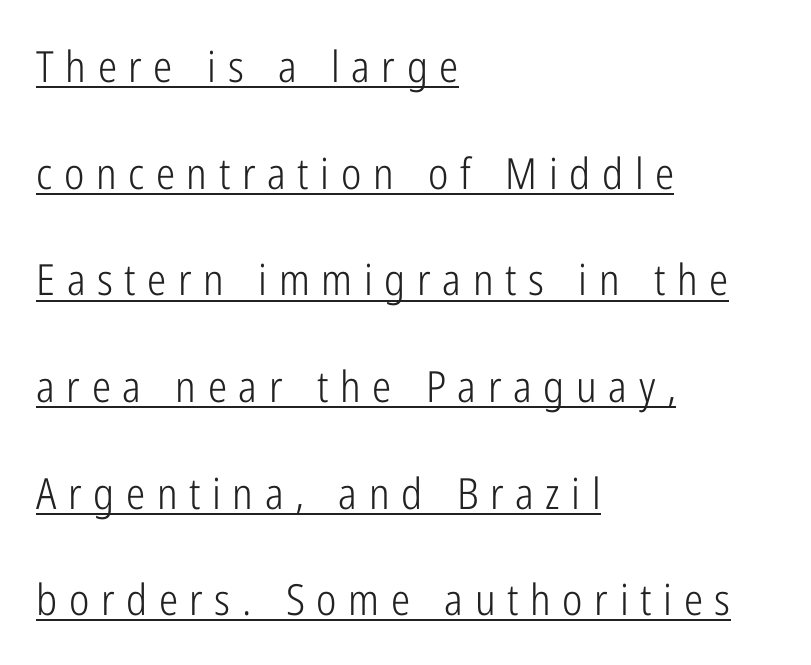
How would I describe the line gaps? Wide and relaxed. Underline: present. The typesetting does not lean heavy: it is not bold. Does the type have serifs? No, each stem ends abruptly.
